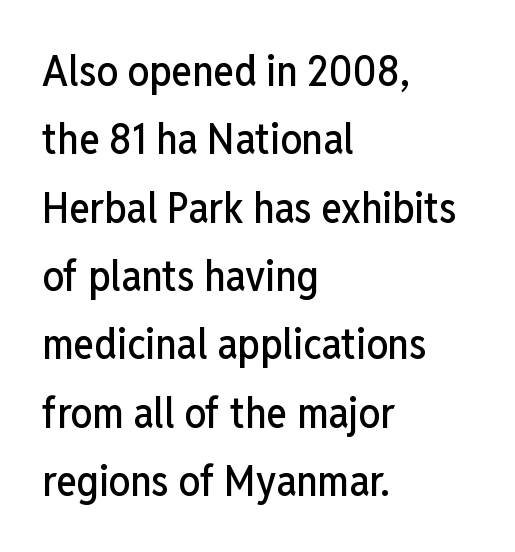
{"serif": "no", "italic": "no", "width": "condensed", "stroke_contrast": "low", "x_height": "medium", "monospaced": "no", "underline": "no", "align": "left", "line_spacing": "normal", "line_spacing_ratio": 1.59, "letter_spacing": "normal", "letter_spacing_em": 0.0, "glyph_px": 43}
